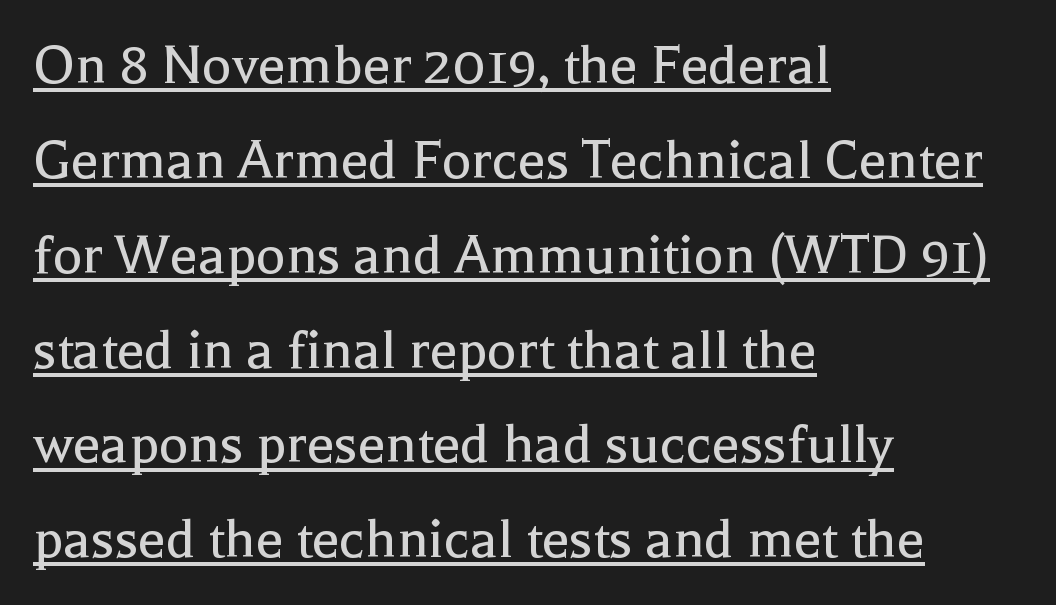
Q: Is the text bold? A: No.
Q: Is the text italic (slanted)? A: No, it is upright.
Q: Is the typeface a serif or a sans-serif typeface? A: Serif.
Q: Is the text underlined? A: Yes.
Q: How is the paragraph aligned? A: Left-aligned.
Q: Is the spacing between letters normal or unusually wide? A: Normal.
Q: Is the spacing between lines tight, normal or loose? A: Normal.
Q: Width (condensed, normal, or wide)? A: Normal.
Q: x-height? A: Medium.
Q: Monospaced? A: No.
